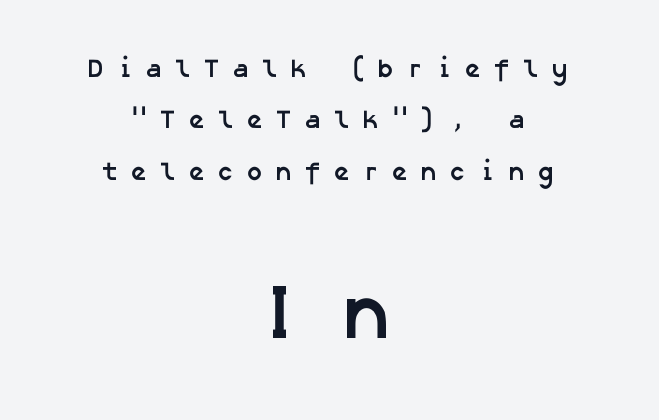
{"serif": "no", "bold": "yes", "weight": "semibold", "width": "normal", "stroke_contrast": "low", "x_height": "medium", "underline": "no", "align": "center", "line_spacing": "loose", "line_spacing_ratio": 1.98, "letter_spacing": "wide", "letter_spacing_em": 0.45, "larger_block": "second", "size_ratio": 3.0, "glyph_px": 78}
